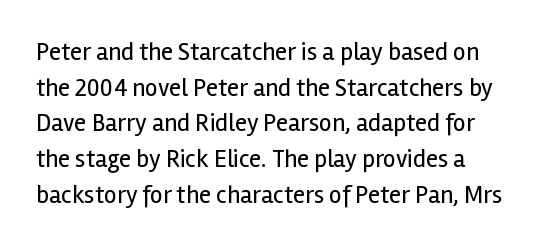
The image shows 25 px text type, upright; set normal line spacing (1.43x), normal letter spacing, not underlined.
